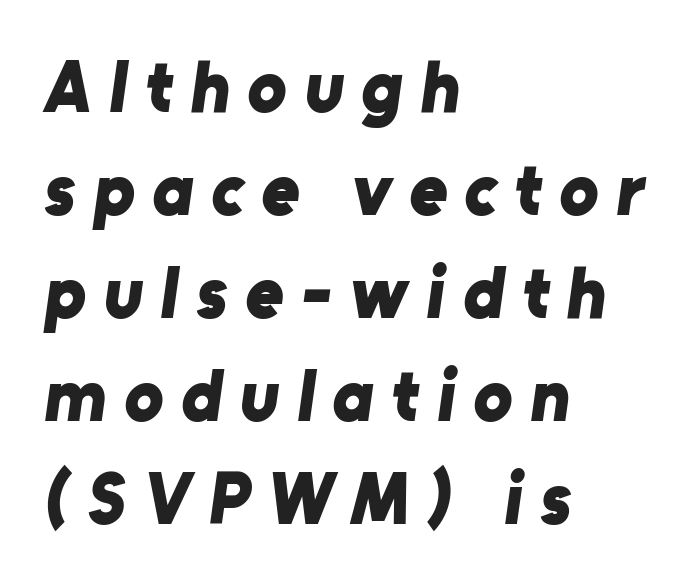
{"serif": "no", "bold": "yes", "weight": "bold", "width": "normal", "stroke_contrast": "low", "x_height": "medium", "monospaced": "no", "underline": "no", "align": "left", "line_spacing": "normal", "line_spacing_ratio": 1.41, "letter_spacing": "wide", "letter_spacing_em": 0.24, "glyph_px": 73}
